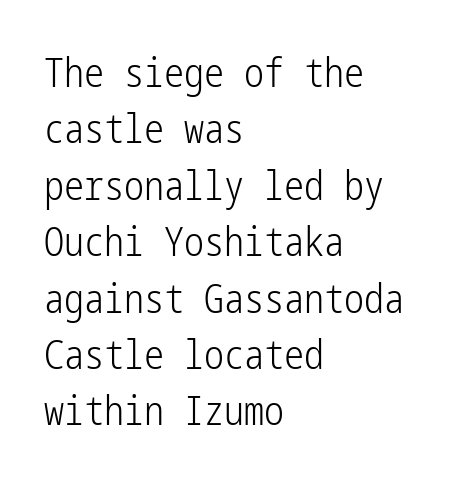
Q: Is the text bold? A: No.
Q: Is the text italic (slanted)? A: No, it is upright.
Q: Is the typeface a serif or a sans-serif typeface? A: Sans-serif.
Q: Is the text underlined? A: No.
Q: How is the paragraph aligned? A: Left-aligned.
Q: Is the spacing between letters normal or unusually wide? A: Normal.
Q: Is the spacing between lines tight, normal or loose? A: Normal.
Q: Width (condensed, normal, or wide)? A: Condensed.
Q: Stroke contrast? A: Low.
Q: x-height? A: Medium.
